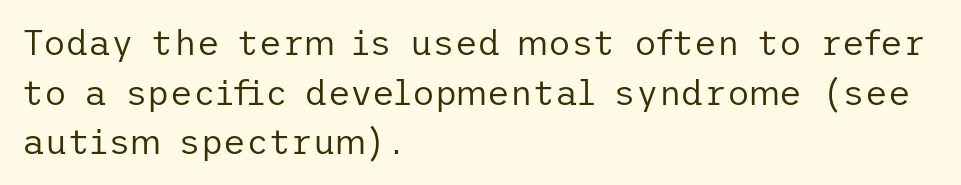
The image shows 35 px regular-weight sans-serif type, upright; set left-aligned, normal line spacing (1.42x), normal letter spacing, not underlined; low stroke contrast and a medium x-height.
